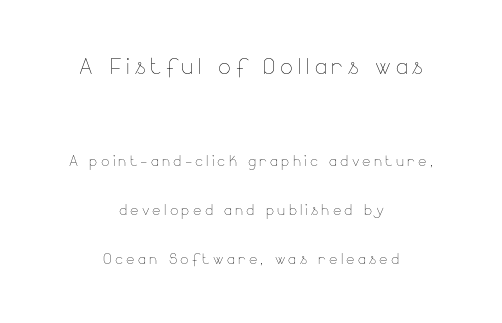
The image shows 30 px thin type, upright; set centered, loose line spacing (2.46x), not underlined; the first (top) block is 1.5x larger; low stroke contrast and a small x-height.
